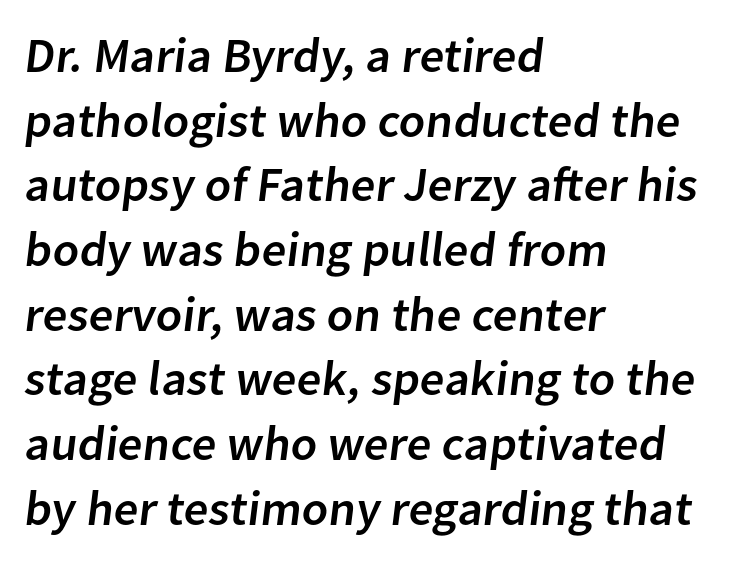
{"serif": "no", "width": "normal", "stroke_contrast": "low", "x_height": "medium", "monospaced": "no", "underline": "no", "align": "left", "line_spacing": "normal", "line_spacing_ratio": 1.32, "letter_spacing": "normal", "letter_spacing_em": 0.0, "glyph_px": 49}
